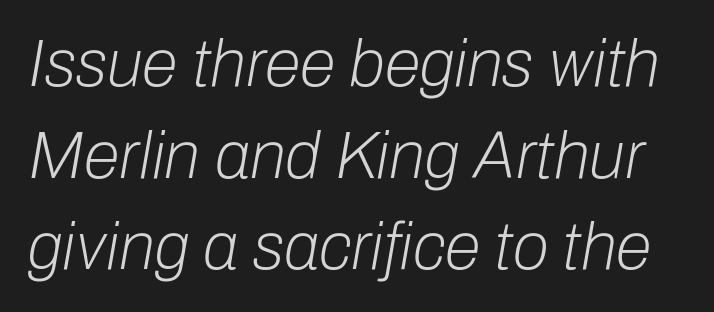
The image shows 66 px light type, italic (leaning right); set normal line spacing (1.39x), normal letter spacing, not underlined; low stroke contrast and a medium x-height.
